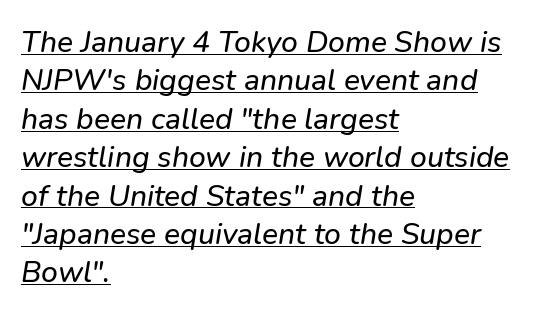
Q: Is the text italic (slanted)? A: Yes, it leans right by about 9 degrees.
Q: Is the text underlined? A: Yes.
Q: How is the paragraph aligned? A: Left-aligned.
Q: Is the spacing between letters normal or unusually wide? A: Normal.
Q: Is the spacing between lines tight, normal or loose? A: Normal.
Q: Width (condensed, normal, or wide)? A: Normal.
Q: Stroke contrast? A: Low.
Q: x-height? A: Medium.
Q: Monospaced? A: No.
